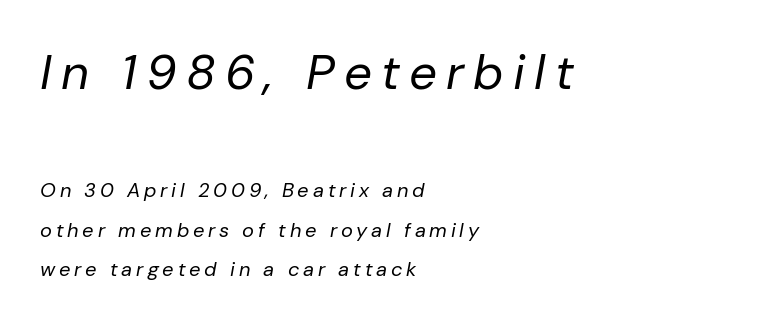
The image shows 49 px regular-weight type, italic (leaning right); set left-aligned, loose line spacing (1.99x), not underlined; the first (top) block is 2.45x larger; low stroke contrast and a medium x-height.
